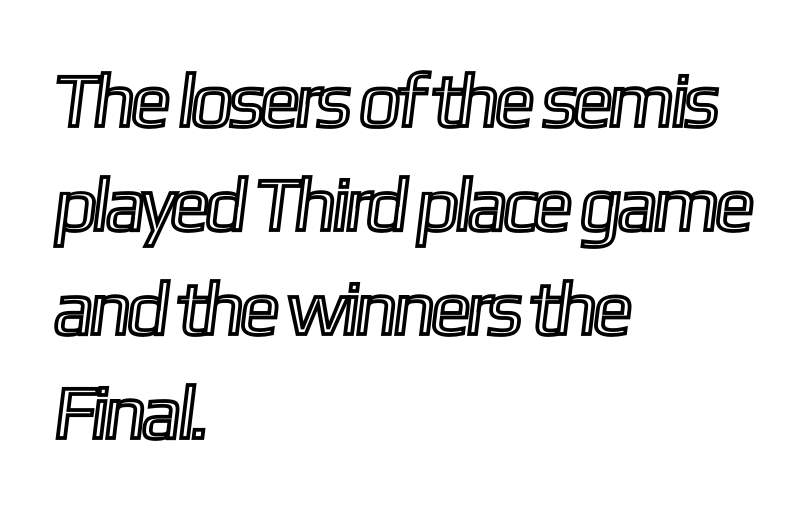
These lines are rendered in a variable-pitch font. The baseline area is clear. The gaps between neighbouring characters are ordinary and unremarkable. Line beginnings align vertically; line endings do not. Honestly, the row spacing looks completely unremarkable.
